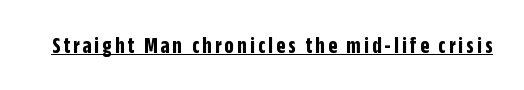
{"italic": "no", "bold": "yes", "underline": "yes", "glyph_px": 23}
